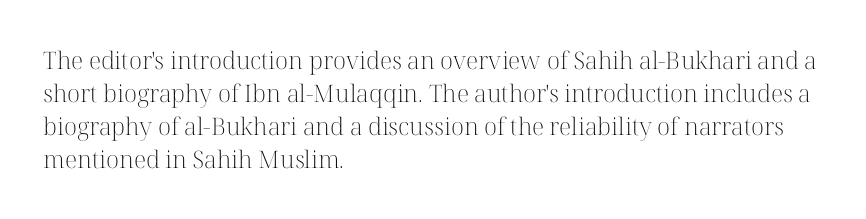
{"italic": "no", "bold": "no", "underline": "no", "align": "left", "line_spacing": "normal", "line_spacing_ratio": 1.37, "letter_spacing": "normal", "letter_spacing_em": 0.0, "glyph_px": 24}
